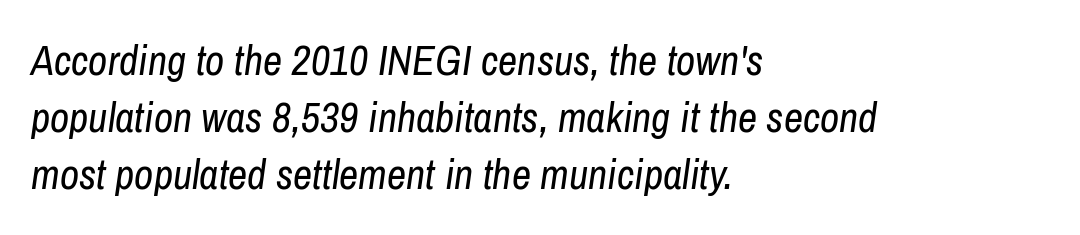
Is this a fixed-width face? No — the glyphs have proportional, varying widths. This sample keeps an unexceptional amount of space between lines. The rendering applies a slant to the glyphs. In terms of letterspacing, this is plain default setting. Is the block centered? No — it sits flush against the left margin. Words float on clear page, feet unadorned.
